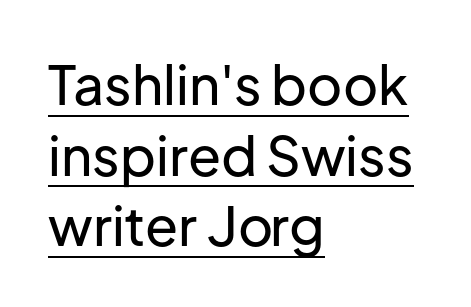
A typesetter would label this face a sans. A student would call this left alignment; a typographer would say flush left, rag right. The lettering holds an erect, upright posture throughout. Compared with undecorated copy, this sample adds a rule below the words. The face used here is proportionally spaced, like ordinary book or web type. Between one letter and the next there's only the usual sliver of space.
